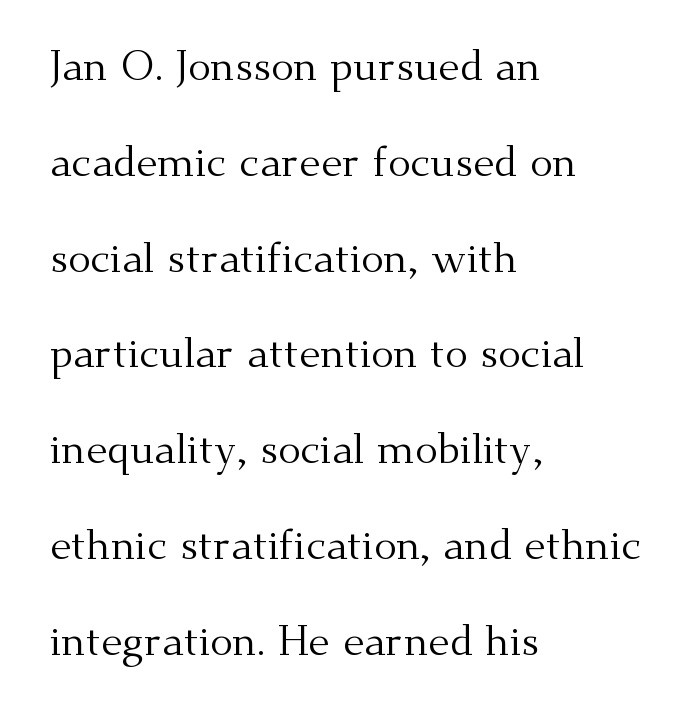
Q: Is the text bold? A: No.
Q: Is the text italic (slanted)? A: No, it is upright.
Q: Is the typeface a serif or a sans-serif typeface? A: Serif.
Q: Is the text underlined? A: No.
Q: How is the paragraph aligned? A: Left-aligned.
Q: Is the spacing between letters normal or unusually wide? A: Normal.
Q: Is the spacing between lines tight, normal or loose? A: Loose.
Q: Width (condensed, normal, or wide)? A: Normal.
Q: Stroke contrast? A: Medium.
Q: x-height? A: Small.
Q: Monospaced? A: No.
